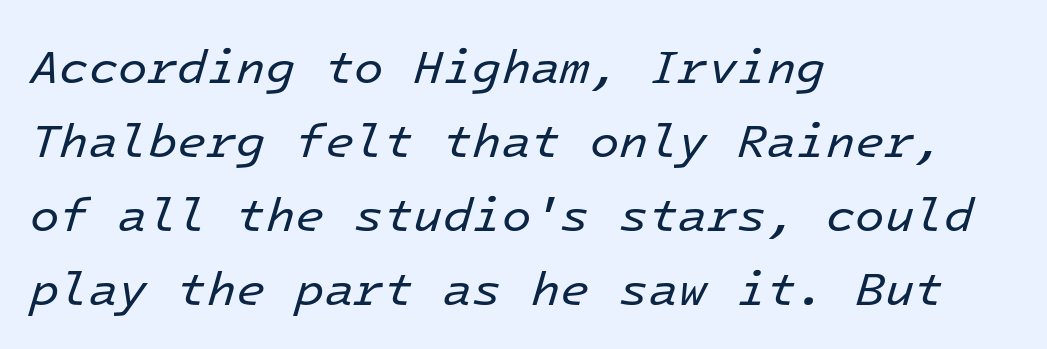
{"italic": "yes", "lean": "right", "slant_degrees": 16, "bold": "no", "weight": "regular", "width": "normal", "stroke_contrast": "low", "x_height": "medium", "monospaced": "yes", "underline": "no", "align": "left", "line_spacing": "normal", "line_spacing_ratio": 1.54, "letter_spacing": "normal", "letter_spacing_em": 0.0, "glyph_px": 48}
